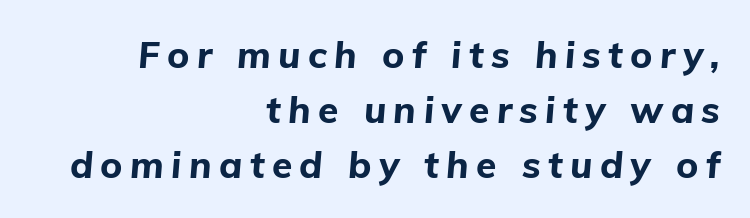
The image shows 37 px bold type, italic (leaning right); set right-aligned, normal line spacing (1.48x), unusually wide letter spacing (+0.2 em), not underlined; low stroke contrast and a medium x-height.
